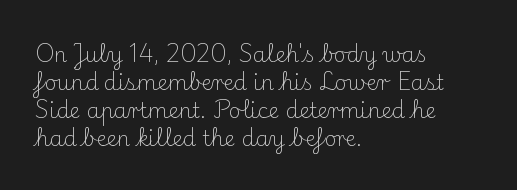
Visually the block forms a straight wall on the left and a jagged coastline on the right. Style check: upright. Bold? No — there's no thickening of the strokes. Notice how descenders clear the ascenders below comfortably — that's standard leading. Each word holds together tightly as a unit, with standard inter-letter gaps.
